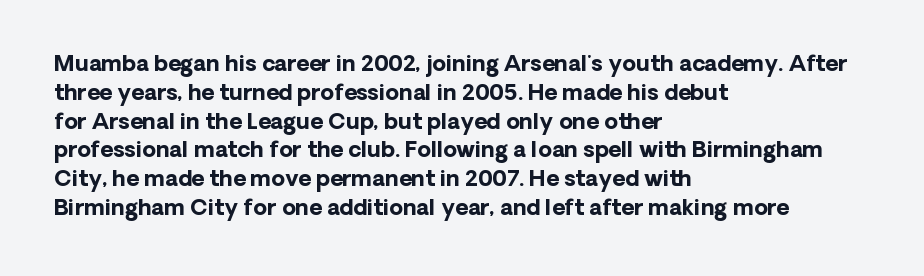
{"italic": "no", "bold": "yes", "underline": "no", "align": "left", "line_spacing": "normal", "line_spacing_ratio": 1.31, "letter_spacing": "normal", "letter_spacing_em": 0.0, "glyph_px": 22}
